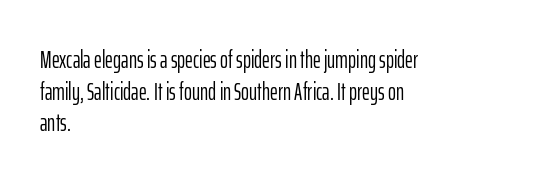
The image shows 24 px text type, upright; set left-aligned, normal line spacing (1.32x), normal letter spacing, not underlined.
